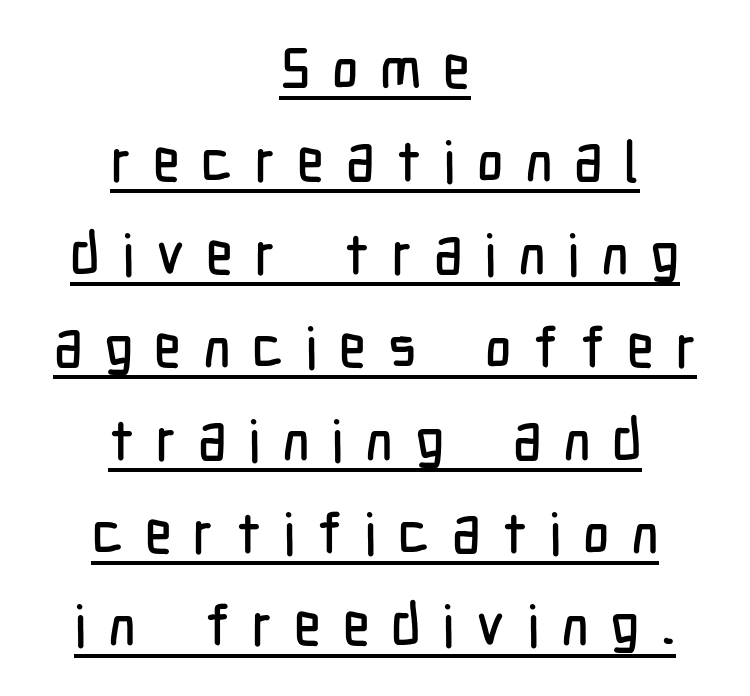
{"serif": "no", "italic": "no", "width": "condensed", "stroke_contrast": "low", "x_height": "medium", "monospaced": "no", "underline": "yes", "align": "center", "line_spacing": "normal", "line_spacing_ratio": 1.63, "letter_spacing": "wide", "letter_spacing_em": 0.38, "glyph_px": 57}
